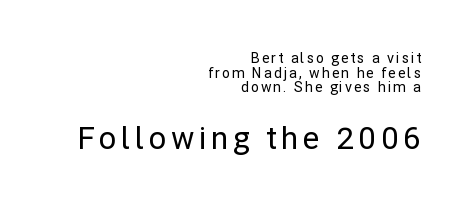
Q: Is the text italic (slanted)? A: No, it is upright.
Q: Is the typeface a serif or a sans-serif typeface? A: Sans-serif.
Q: Is the text underlined? A: No.
Q: How is the paragraph aligned? A: Right-aligned.
Q: Is the spacing between lines tight, normal or loose? A: Tight.
Q: Which block of text is set in a larger size, the first (top) or the second (bottom)? A: The second (bottom) one.
Q: Width (condensed, normal, or wide)? A: Normal.
Q: Stroke contrast? A: Low.
Q: x-height? A: Medium.
Q: Monospaced? A: No.
